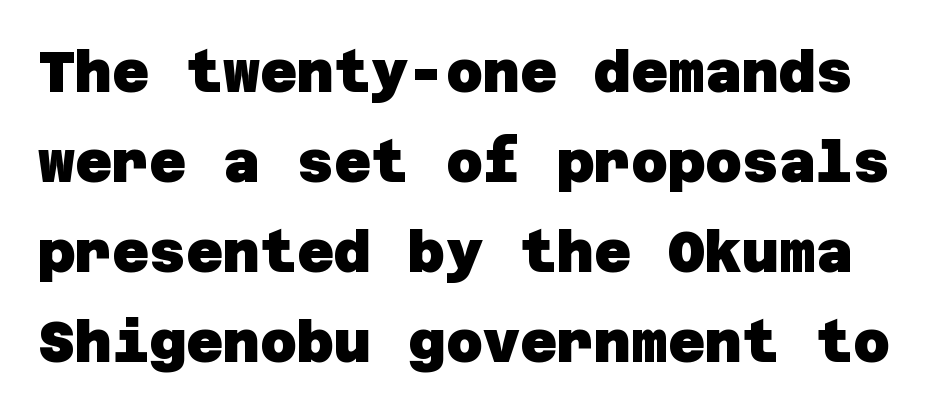
Q: Is the text bold? A: Yes.
Q: Is the typeface a serif or a sans-serif typeface? A: Sans-serif.
Q: Is the text underlined? A: No.
Q: Is the spacing between letters normal or unusually wide? A: Normal.
Q: Is the spacing between lines tight, normal or loose? A: Normal.
Q: Width (condensed, normal, or wide)? A: Normal.
Q: Stroke contrast? A: Low.
Q: x-height? A: Large.
